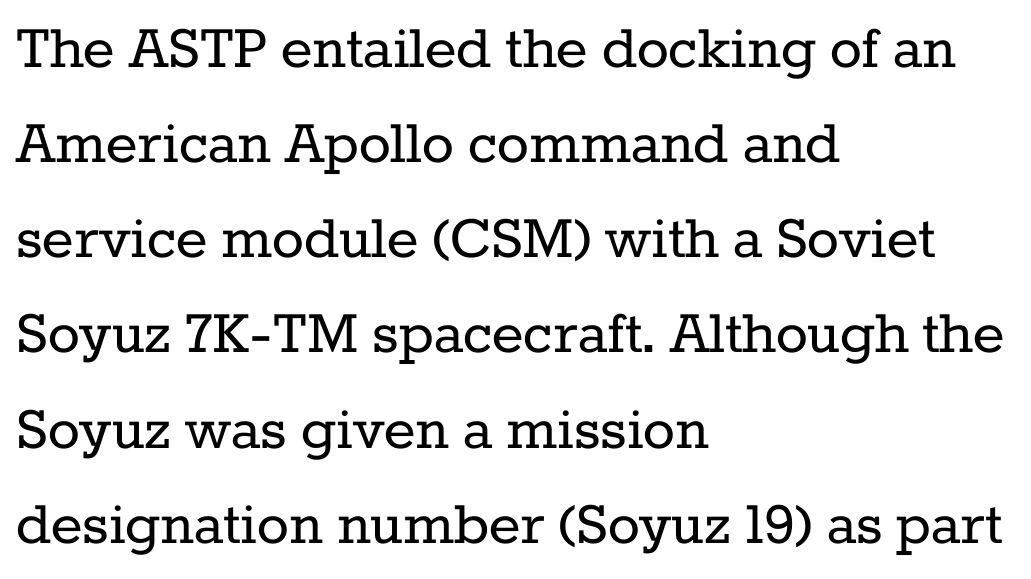
Q: Is the text bold? A: No.
Q: Is the text italic (slanted)? A: No, it is upright.
Q: Is the typeface a serif or a sans-serif typeface? A: Serif.
Q: Is the text underlined? A: No.
Q: How is the paragraph aligned? A: Left-aligned.
Q: Is the spacing between letters normal or unusually wide? A: Normal.
Q: Is the spacing between lines tight, normal or loose? A: Normal.
Q: Width (condensed, normal, or wide)? A: Normal.
Q: Stroke contrast? A: Low.
Q: x-height? A: Medium.
Q: Monospaced? A: No.
